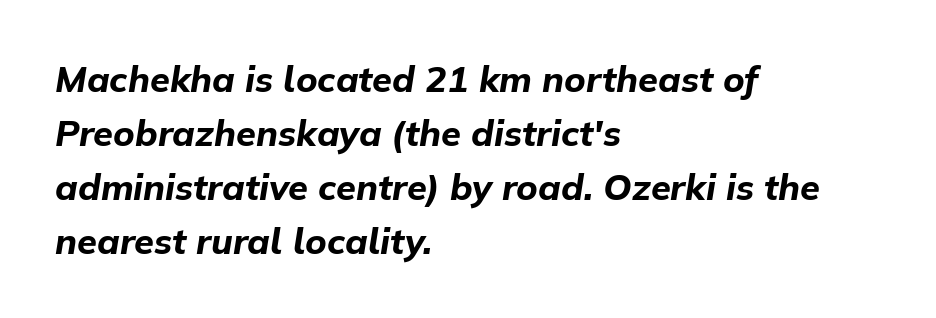
{"italic": "yes", "lean": "right", "slant_degrees": 9, "bold": "yes", "weight": "bold", "width": "normal", "stroke_contrast": "low", "x_height": "medium", "monospaced": "no", "underline": "no", "align": "left", "line_spacing": "normal", "line_spacing_ratio": 1.5, "letter_spacing": "normal", "letter_spacing_em": 0.0, "glyph_px": 36}
